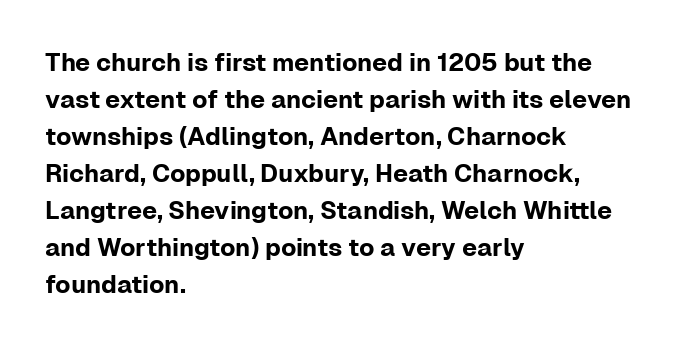
{"italic": "no", "underline": "no", "align": "left", "line_spacing": "normal", "line_spacing_ratio": 1.48, "letter_spacing": "normal", "letter_spacing_em": 0.0, "glyph_px": 25}
